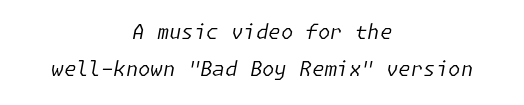
{"italic": "yes", "lean": "right", "slant_degrees": 11, "bold": "no", "underline": "no", "align": "center", "line_spacing_ratio": 1.87, "letter_spacing": "normal", "letter_spacing_em": 0.0, "glyph_px": 20}
